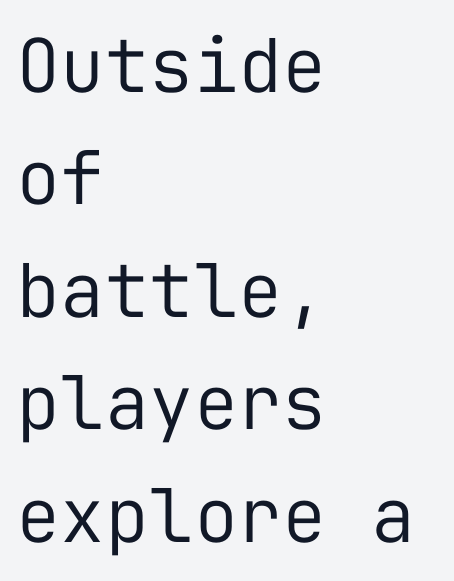
This sample has the even, mechanical cadence of fixed-width lettering. The rendering uses a moderate line-height, typical for paragraphs. The face looks like a standard text weight, possibly lighter. Rendered with straight, roman letterforms.
